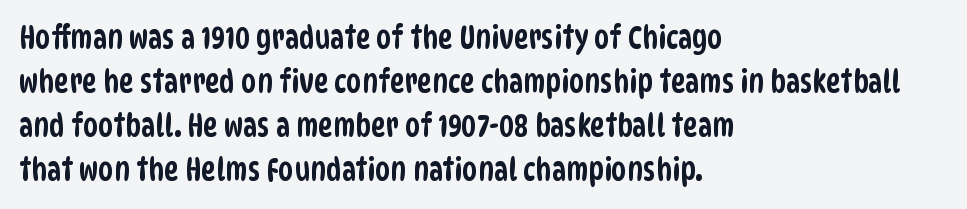
Q: Is the typeface a serif or a sans-serif typeface? A: Sans-serif.
Q: Is the text underlined? A: No.
Q: How is the paragraph aligned? A: Left-aligned.
Q: Is the spacing between letters normal or unusually wide? A: Normal.
Q: Is the spacing between lines tight, normal or loose? A: Normal.
Q: Width (condensed, normal, or wide)? A: Condensed.
Q: Stroke contrast? A: Low.
Q: x-height? A: Large.
Q: Monospaced? A: No.
